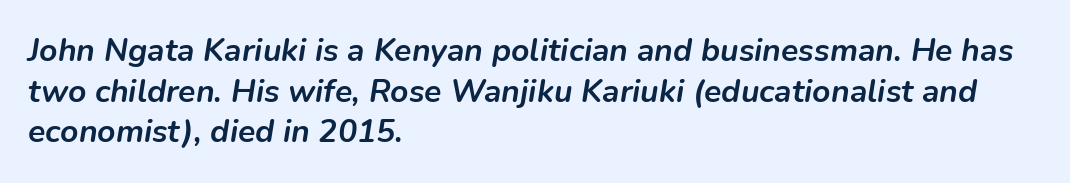
Q: Is the text bold? A: Yes.
Q: Is the text italic (slanted)? A: Yes, it leans right by about 9 degrees.
Q: Is the text underlined? A: No.
Q: How is the paragraph aligned? A: Left-aligned.
Q: Is the spacing between letters normal or unusually wide? A: Normal.
Q: Is the spacing between lines tight, normal or loose? A: Normal.
Q: Width (condensed, normal, or wide)? A: Normal.
Q: Stroke contrast? A: Low.
Q: x-height? A: Medium.
Q: Monospaced? A: No.
